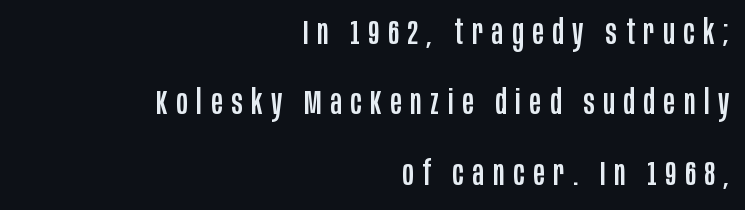
The image shows 34 px condensed sans-serif type, upright; set right-aligned, loose line spacing (2.07x), unusually wide letter spacing (+0.26 em), not underlined; low stroke contrast and a large x-height.
